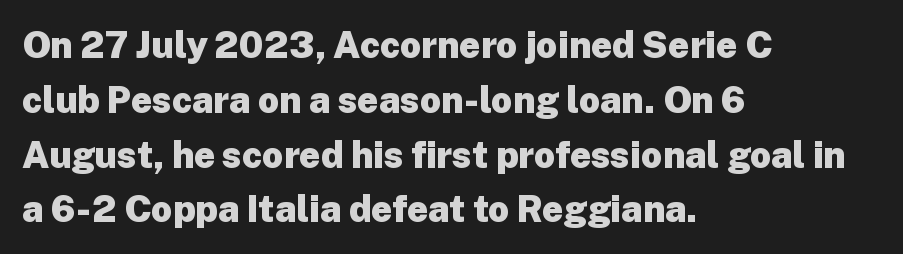
Each word holds together tightly as a unit, with standard inter-letter gaps. Is there any slant? The stems are plumb. Notice how thick the strokes are: this is what a full bold looks like. Typeset ragged right — the left edge is the straight one.
